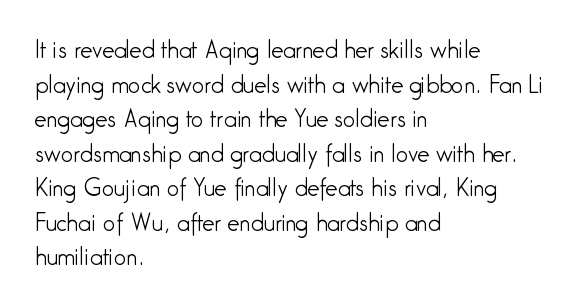
The image shows 22 px text type, upright; set left-aligned, normal line spacing (1.57x), normal letter spacing, not underlined.
